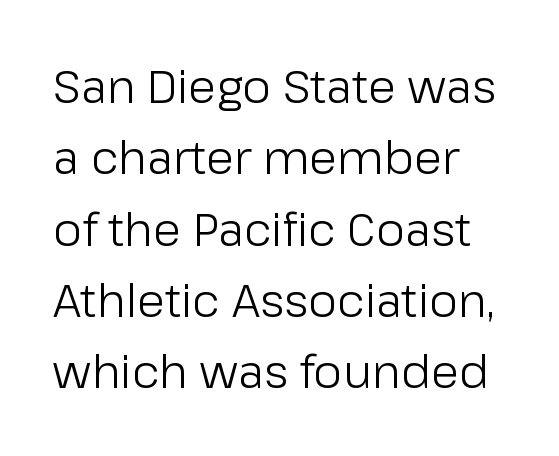
Standard letterfit; no display-style spreading of the glyphs. A classic flush-left, rag-right setting is used for this passage. A quiet, ordinary-to-light weight characterises the typeface. If you measured baseline to baseline, you'd find a middling distance. The type family on display is of the sans-serif kind. Italic? Not at all — the glyphs are vertical.
